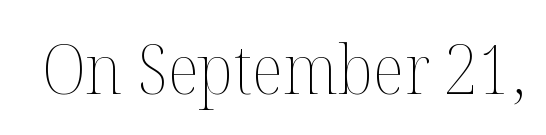
Q: Is the text bold? A: No.
Q: Is the text italic (slanted)? A: No, it is upright.
Q: Is the text underlined? A: No.
Q: Is the spacing between letters normal or unusually wide? A: Normal.
Q: Width (condensed, normal, or wide)? A: Normal.
Q: Stroke contrast? A: Medium.
Q: x-height? A: Medium.
Q: Monospaced? A: No.
